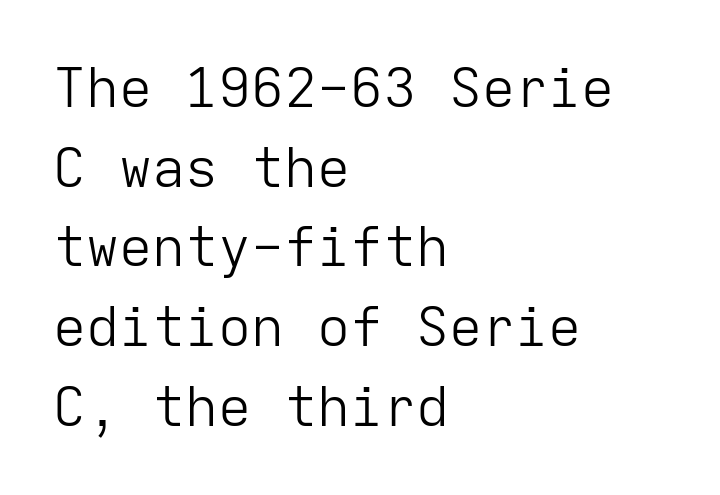
Q: Is the text bold? A: No.
Q: Is the text italic (slanted)? A: No, it is upright.
Q: Is the typeface a serif or a sans-serif typeface? A: Sans-serif.
Q: Is the text underlined? A: No.
Q: How is the paragraph aligned? A: Left-aligned.
Q: Is the spacing between letters normal or unusually wide? A: Normal.
Q: Is the spacing between lines tight, normal or loose? A: Normal.
Q: Width (condensed, normal, or wide)? A: Normal.
Q: Stroke contrast? A: Low.
Q: x-height? A: Medium.
Q: Monospaced? A: Yes.
